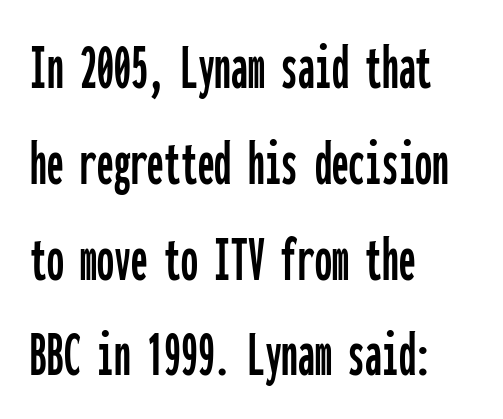
The image shows 67 px condensed sans-serif type, upright, monospaced; set left-aligned, normal line spacing (1.43x), normal letter spacing, not underlined; low stroke contrast and a medium x-height.
